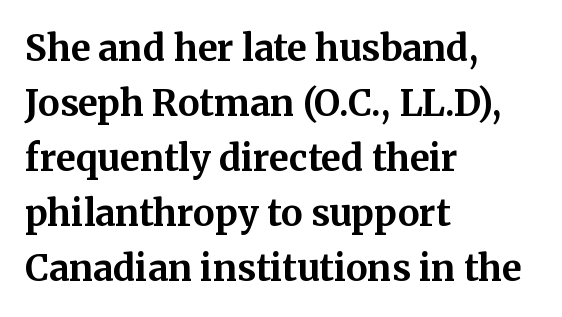
The image shows 36 px bold serif type, upright; set left-aligned, normal line spacing (1.53x), normal letter spacing, not underlined; medium stroke contrast and a medium x-height.
